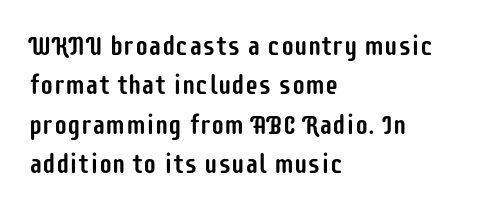
The image shows 27 px text type, upright; set left-aligned, normal line spacing (1.46x), normal letter spacing, not underlined.
